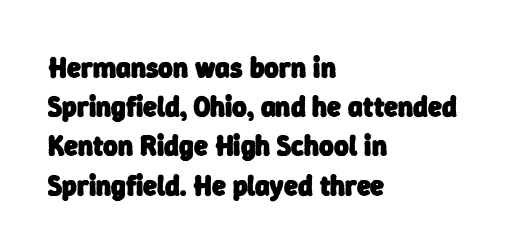
{"serif": "no", "bold": "yes", "weight": "heavy", "width": "normal", "stroke_contrast": "low", "x_height": "medium", "monospaced": "no", "underline": "no", "align": "left", "line_spacing": "normal", "line_spacing_ratio": 1.4, "letter_spacing": "normal", "letter_spacing_em": 0.0, "glyph_px": 28}
